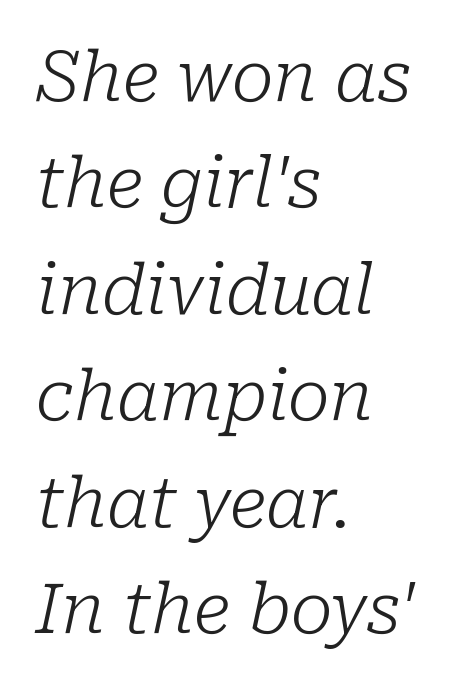
Q: Is the text bold? A: No.
Q: Is the text italic (slanted)? A: Yes, it leans right by about 10 degrees.
Q: Is the typeface a serif or a sans-serif typeface? A: Serif.
Q: Is the text underlined? A: No.
Q: How is the paragraph aligned? A: Left-aligned.
Q: Is the spacing between letters normal or unusually wide? A: Normal.
Q: Is the spacing between lines tight, normal or loose? A: Normal.
Q: Width (condensed, normal, or wide)? A: Normal.
Q: Stroke contrast? A: Low.
Q: x-height? A: Medium.
Q: Monospaced? A: No.
